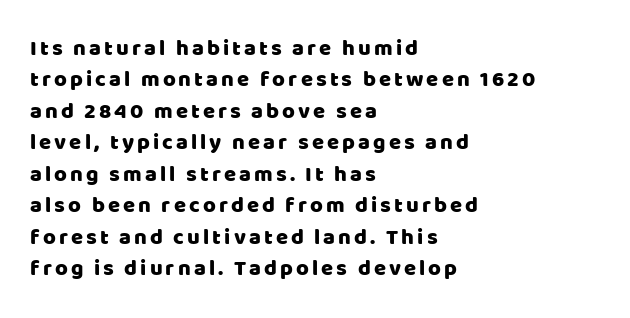
The image shows 22 px text type, upright; set left-aligned, normal line spacing (1.43x), not underlined.
